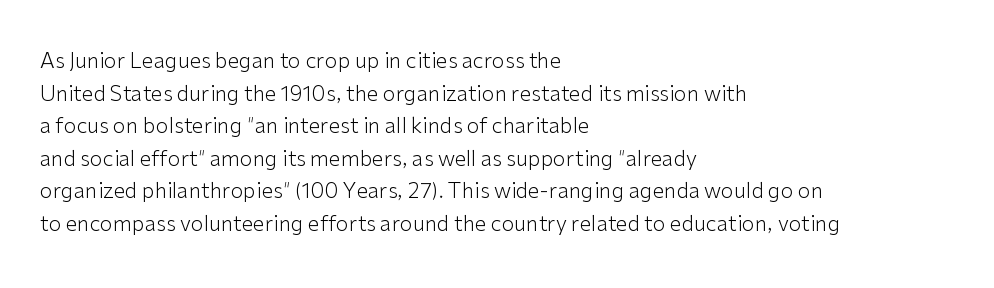
{"italic": "no", "bold": "no", "underline": "no", "align": "left", "line_spacing": "normal", "line_spacing_ratio": 1.55, "letter_spacing": "normal", "letter_spacing_em": 0.0, "glyph_px": 21}
